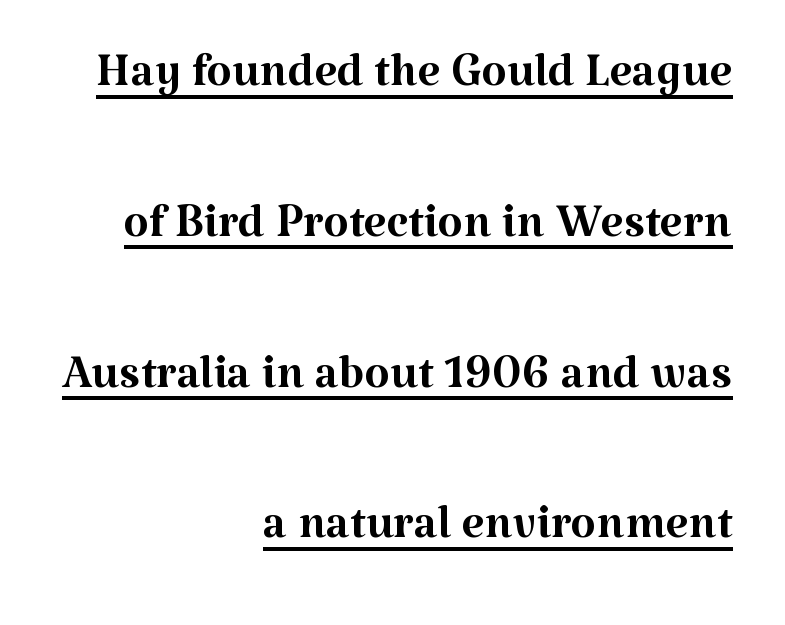
Q: Is the text bold? A: No.
Q: Is the text italic (slanted)? A: No, it is upright.
Q: Is the typeface a serif or a sans-serif typeface? A: Serif.
Q: Is the text underlined? A: Yes.
Q: How is the paragraph aligned? A: Right-aligned.
Q: Is the spacing between letters normal or unusually wide? A: Normal.
Q: Is the spacing between lines tight, normal or loose? A: Loose.
Q: Width (condensed, normal, or wide)? A: Normal.
Q: Stroke contrast? A: Medium.
Q: x-height? A: Medium.
Q: Monospaced? A: No.
